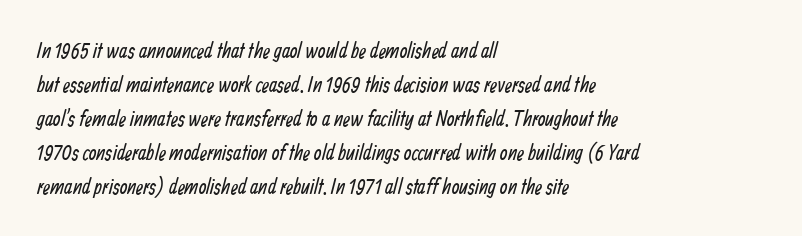
Q: Is the text bold? A: No.
Q: Is the text underlined? A: No.
Q: How is the paragraph aligned? A: Left-aligned.
Q: Is the spacing between letters normal or unusually wide? A: Normal.
Q: Is the spacing between lines tight, normal or loose? A: Normal.
